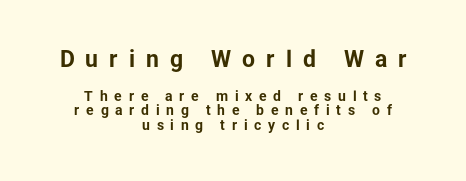
The image shows 23 px bold type, upright; set centered, tight line spacing (1.05x), unusually wide letter spacing (+0.48 em), not underlined; the first (top) block is 1.64x larger.
